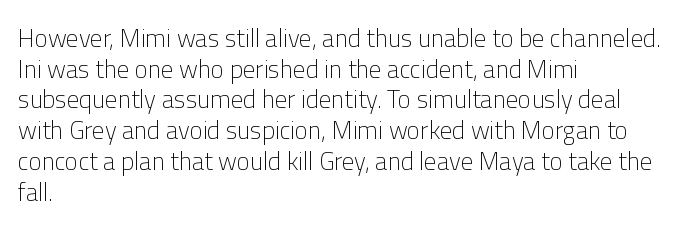
The image shows 25 px text type, upright; set left-aligned, line spacing 1.23x, normal letter spacing, not underlined.
